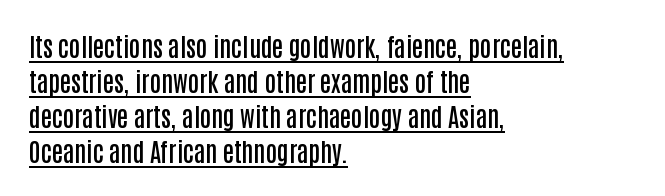
{"italic": "no", "bold": "semi", "underline": "yes", "align": "left", "line_spacing": "normal", "line_spacing_ratio": 1.4, "letter_spacing": "normal", "letter_spacing_em": 0.0, "glyph_px": 25}
